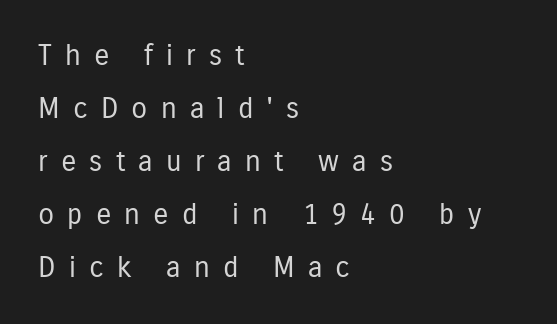
The image shows 29 px regular-weight, condensed sans-serif type, upright; set left-aligned, line spacing 1.83x, unusually wide letter spacing (+0.45 em), not underlined; low stroke contrast and a medium x-height.
